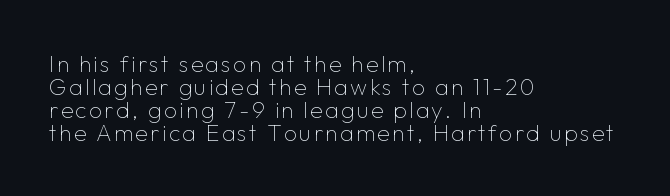
One glance says dense: line gaps are narrower than usual. Is the block centered? No — it sits flush against the left margin. The weight tops out at a normal text grade. The font's upright variant was chosen for this text.
